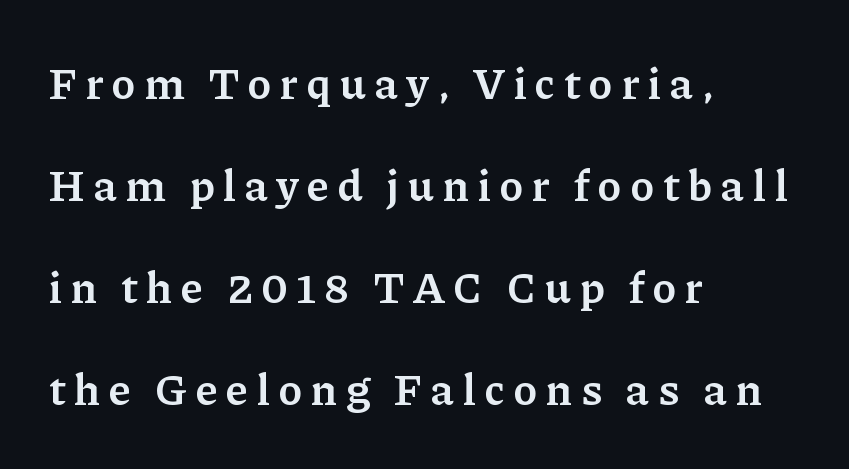
Q: Is the text bold? A: Semi-bold.
Q: Is the text italic (slanted)? A: No, it is upright.
Q: Is the typeface a serif or a sans-serif typeface? A: Serif.
Q: Is the text underlined? A: No.
Q: How is the paragraph aligned? A: Left-aligned.
Q: Is the spacing between letters normal or unusually wide? A: Unusually wide.
Q: Is the spacing between lines tight, normal or loose? A: Loose.
Q: Width (condensed, normal, or wide)? A: Normal.
Q: Stroke contrast? A: Low.
Q: x-height? A: Medium.
Q: Monospaced? A: No.
